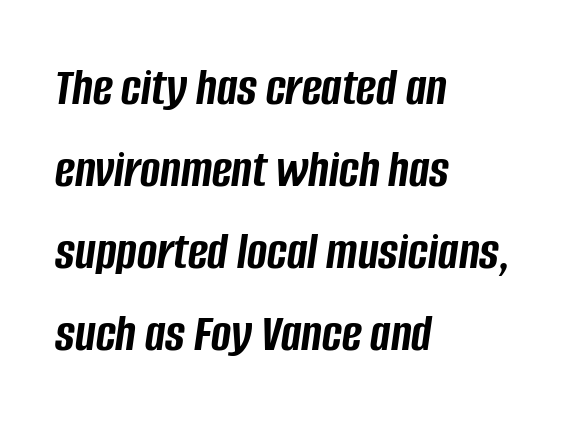
The image shows 54 px semibold, condensed type, italic (leaning right); set left-aligned, normal line spacing (1.52x), normal letter spacing, not underlined; low stroke contrast and a large x-height.
